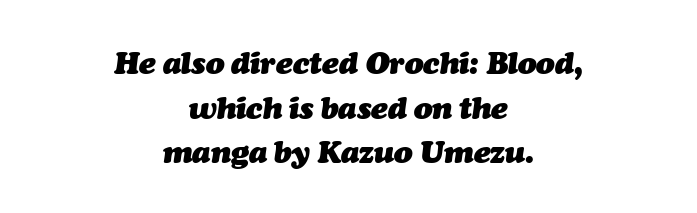
The image shows 31 px heavy type, italic (leaning right); set centered, normal line spacing (1.44x), normal letter spacing, not underlined; medium stroke contrast and a medium x-height.
